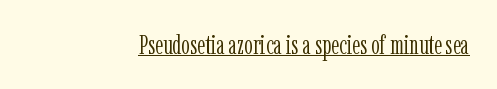
Rendered with straight, roman letterforms. Is this a heavy cut? Hardly; it is regular or lighter. A typesetter would call this zero additional tracking. Somebody hit Ctrl+U on this one — the words are underlined. The paragraph has a hard right edge and a soft left edge.
